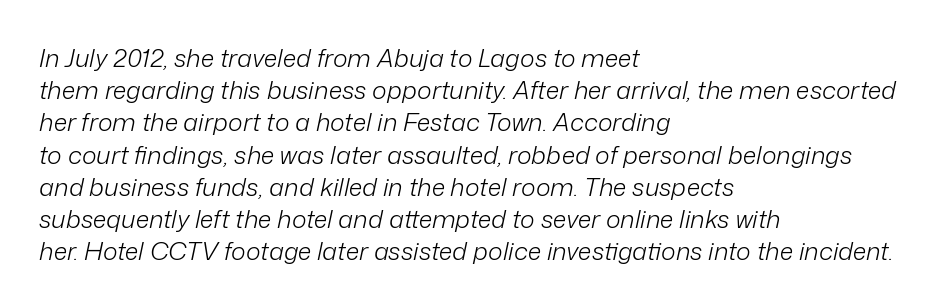
The whole block is typeset with a tilt. Has an underline been added? It has not. Leftover space on each line is placed entirely after the last word. The gaps between neighbouring characters are ordinary and unremarkable. Compared with typical paragraphs, the rows here are spaced about the same. No letter is thick-stroked: the sample isn't bold.
